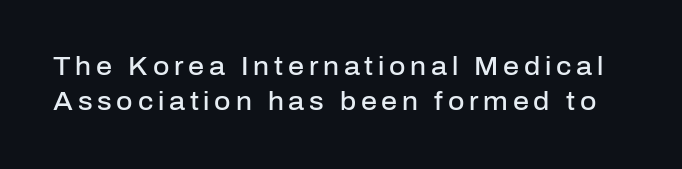
The image shows 25 px text type, upright; set normal line spacing (1.39x), not underlined.
